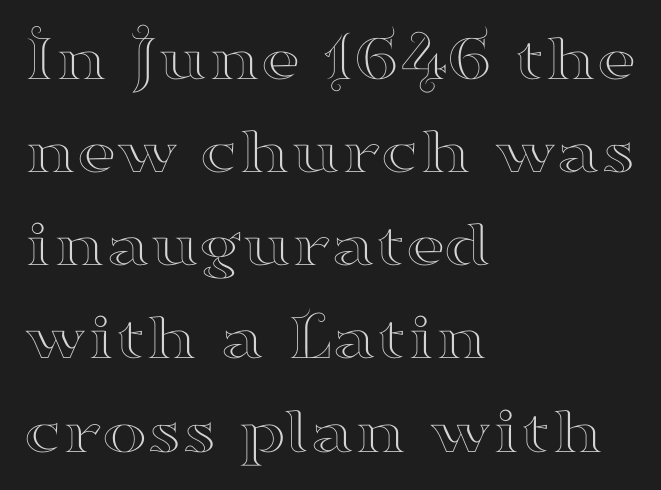
Q: Is the text italic (slanted)? A: No, it is upright.
Q: Is the typeface a serif or a sans-serif typeface? A: Serif.
Q: Is the text underlined? A: No.
Q: How is the paragraph aligned? A: Left-aligned.
Q: Is the spacing between letters normal or unusually wide? A: Normal.
Q: Is the spacing between lines tight, normal or loose? A: Normal.
Q: Width (condensed, normal, or wide)? A: Wide.
Q: Stroke contrast? A: High.
Q: x-height? A: Small.
Q: Monospaced? A: No.
